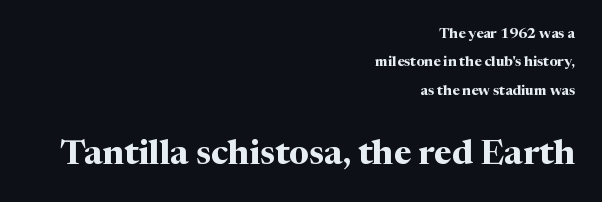
{"serif": "yes", "italic": "no", "bold": "yes", "weight": "bold", "width": "normal", "stroke_contrast": "medium", "x_height": "medium", "monospaced": "no", "underline": "no", "align": "right", "line_spacing": "loose", "line_spacing_ratio": 2.03, "letter_spacing": "normal", "letter_spacing_em": 0.0, "larger_block": "second", "size_ratio": 2.43, "glyph_px": 34}
